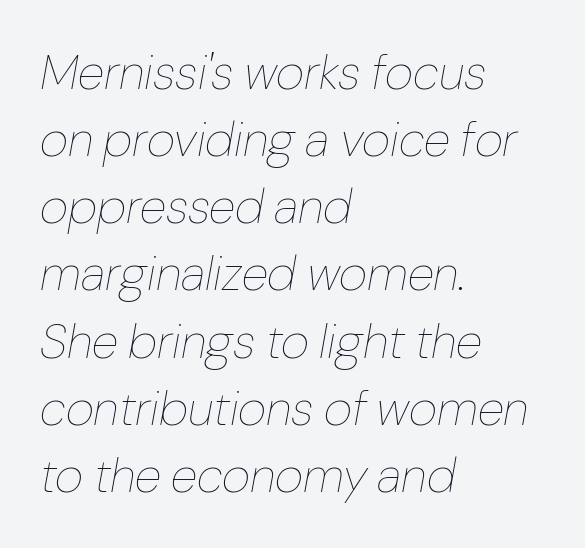
Q: Is the text bold? A: No.
Q: Is the text italic (slanted)? A: Yes, it leans right by about 10 degrees.
Q: Is the text underlined? A: No.
Q: How is the paragraph aligned? A: Left-aligned.
Q: Is the spacing between letters normal or unusually wide? A: Normal.
Q: Is the spacing between lines tight, normal or loose? A: Normal.
Q: Width (condensed, normal, or wide)? A: Normal.
Q: Stroke contrast? A: Low.
Q: x-height? A: Medium.
Q: Monospaced? A: No.
